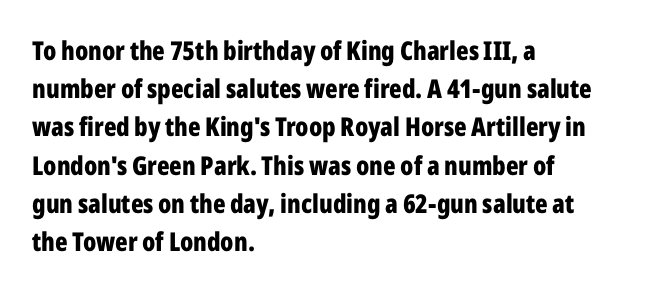
One glance says typical: line gaps are just what's usual. Students, note that the glyphs here touch the page at normal intervals. When letters stand straight like this, we call the style roman or upright. The string is rendered with underlining switched off. Casual observation: everything's shoved over to the left.
